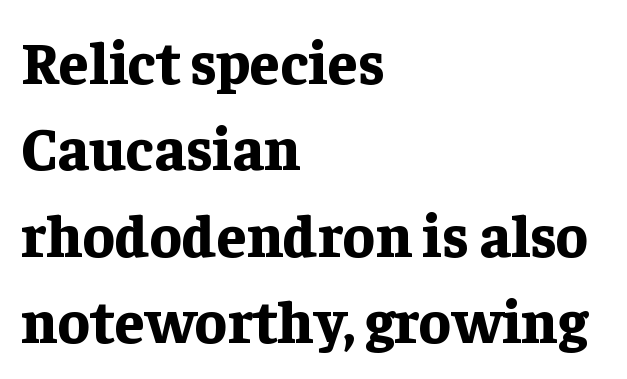
The image shows 60 px bold serif type, upright; set left-aligned, normal line spacing (1.44x), normal letter spacing, not underlined; low stroke contrast and a medium x-height.
